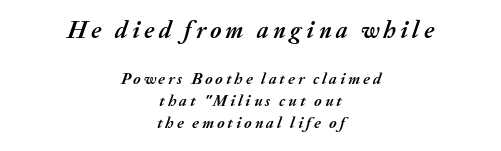
In terms of weight, the rendering is a true, heavy bold. Slanted lettering throughout. Rule under the text: the space is simply empty. The initial chunk of copy outweighs the following chunk in type size. The space between consecutive lines is moderate. Visually the block forms a symmetrical silhouette, jagged on both flanks.
